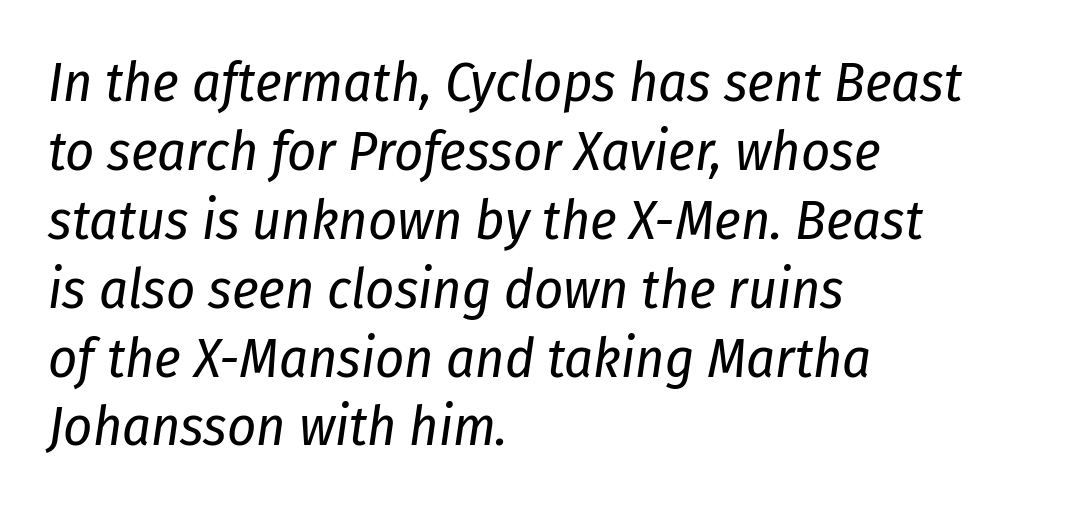
Glance below the letters and you will spot only blank space. Characters follow at the spacing the type designer built in. The lettering tilts uniformly, giving the passage an italic look. The rendering anchors every line to the left-hand side.
